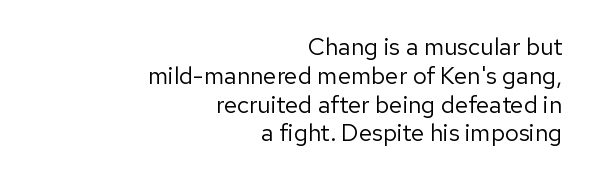
Has an underline been added? It has not. Students, note that the glyphs here touch the page at normal intervals. The text block is weighted toward the right margin, trailing off unevenly leftward. Bold? No — there's no thickening of the strokes. A typesetter would mark this as roman, not italic.
